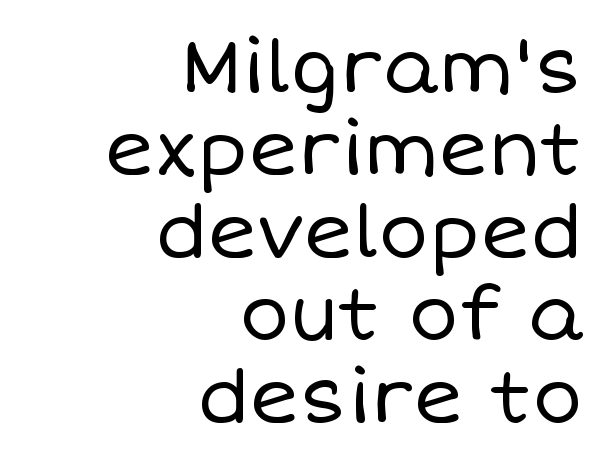
{"italic": "no", "bold": "no", "weight": "regular", "width": "normal", "stroke_contrast": "low", "x_height": "large", "monospaced": "no", "underline": "no", "align": "right", "line_spacing": "tight", "line_spacing_ratio": 1.1, "letter_spacing": "normal", "letter_spacing_em": 0.0, "glyph_px": 75}
